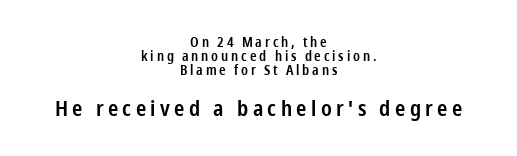
The paragraph has two soft edges and a firm central axis. The passage shown is semibold, sitting just below true bold. The baseline area is clear. Does the bottom block carry the larger type? Yes, it does. The lines are packed closely together with very little leading. The lettering holds an erect, upright posture throughout.
